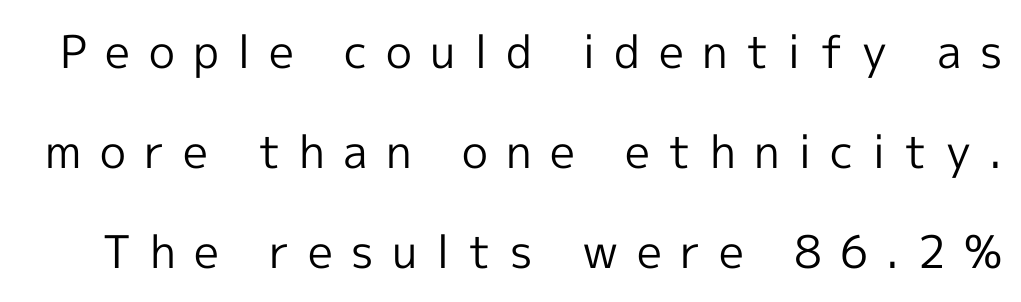
Q: Is the text bold? A: No.
Q: Is the text italic (slanted)? A: No, it is upright.
Q: Is the typeface a serif or a sans-serif typeface? A: Sans-serif.
Q: Is the text underlined? A: No.
Q: Is the spacing between letters normal or unusually wide? A: Unusually wide.
Q: Is the spacing between lines tight, normal or loose? A: Loose.
Q: Width (condensed, normal, or wide)? A: Normal.
Q: x-height? A: Medium.
Q: Monospaced? A: No.
